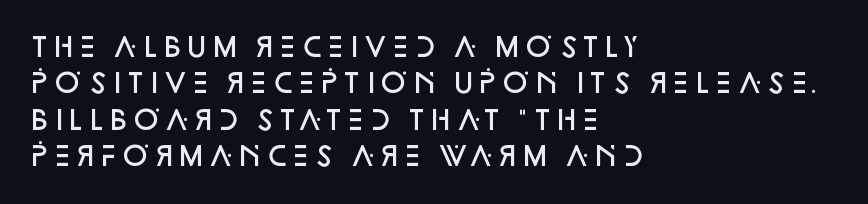
The image shows 26 px text type, upright; set left-aligned, normal line spacing (1.4x), normal letter spacing, not underlined.
